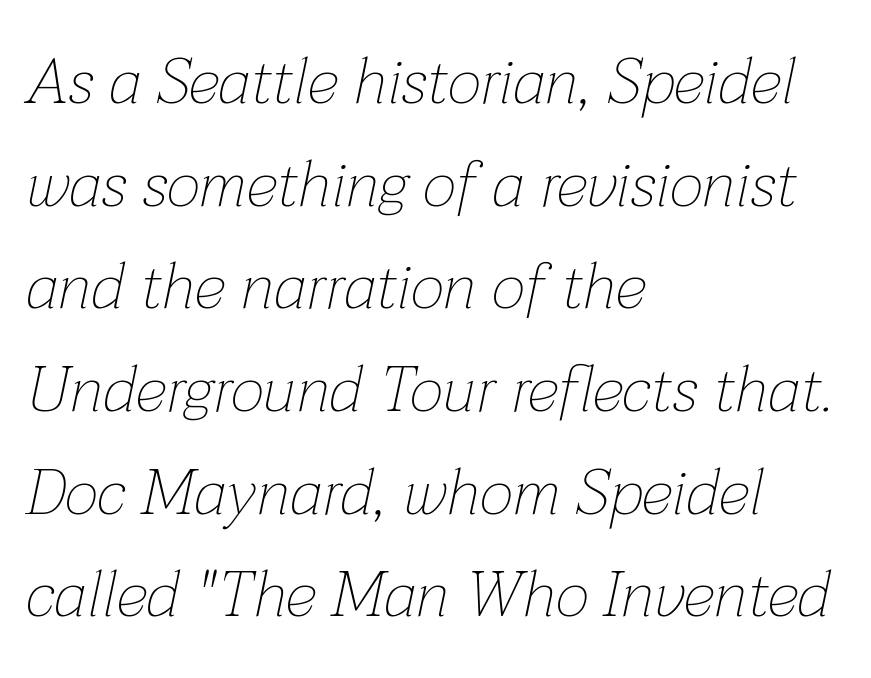
Q: Is the text bold? A: No.
Q: Is the text italic (slanted)? A: Yes, it leans right by about 12 degrees.
Q: Is the text underlined? A: No.
Q: How is the paragraph aligned? A: Left-aligned.
Q: Is the spacing between letters normal or unusually wide? A: Normal.
Q: Is the spacing between lines tight, normal or loose? A: Normal.
Q: Width (condensed, normal, or wide)? A: Normal.
Q: Stroke contrast? A: Low.
Q: x-height? A: Medium.
Q: Monospaced? A: No.
